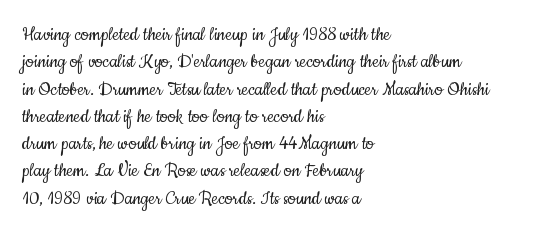
The image shows 22 px text type; set left-aligned, line spacing 1.24x, normal letter spacing, not underlined.
